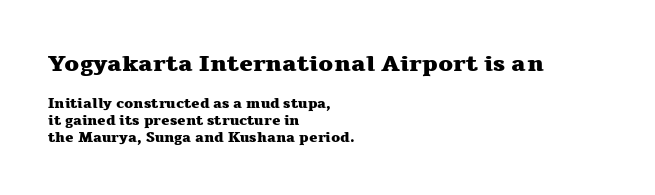
The image shows 23 px bold type, upright; set left-aligned, line spacing 1.2x, normal letter spacing, not underlined; the first (top) block is 1.64x larger.
